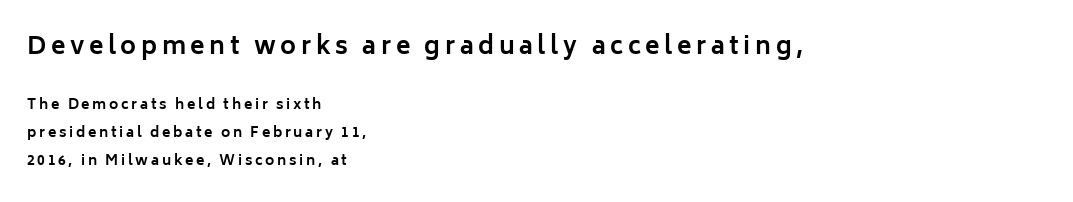
Q: Is the text bold? A: Yes.
Q: Is the text italic (slanted)? A: No, it is upright.
Q: Is the text underlined? A: No.
Q: How is the paragraph aligned? A: Left-aligned.
Q: Is the spacing between lines tight, normal or loose? A: Loose.
Q: Which block of text is set in a larger size, the first (top) or the second (bottom)? A: The first (top) one.
